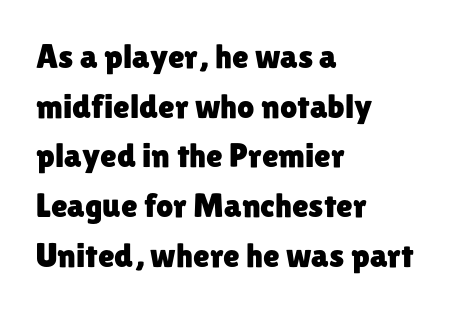
Q: Is the text italic (slanted)? A: No, it is upright.
Q: Is the typeface a serif or a sans-serif typeface? A: Sans-serif.
Q: Is the text underlined? A: No.
Q: How is the paragraph aligned? A: Left-aligned.
Q: Is the spacing between letters normal or unusually wide? A: Normal.
Q: Is the spacing between lines tight, normal or loose? A: Normal.
Q: Width (condensed, normal, or wide)? A: Normal.
Q: Stroke contrast? A: Low.
Q: x-height? A: Medium.
Q: Monospaced? A: No.
